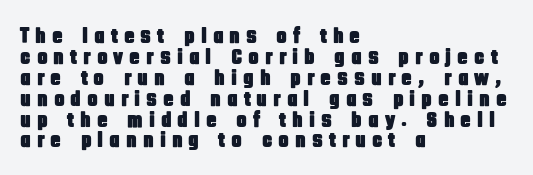
{"italic": "no", "underline": "no", "align": "left", "line_spacing": "tight", "line_spacing_ratio": 0.95, "letter_spacing": "wide", "letter_spacing_em": 0.27, "glyph_px": 22}
